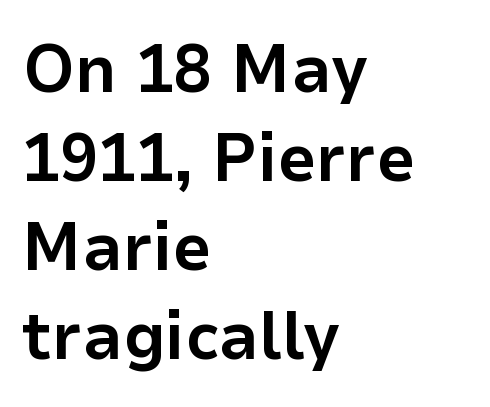
{"serif": "no", "italic": "no", "bold": "yes", "weight": "bold", "width": "normal", "stroke_contrast": "low", "x_height": "medium", "monospaced": "no", "underline": "no", "align": "left", "line_spacing": "normal", "line_spacing_ratio": 1.29, "letter_spacing": "normal", "letter_spacing_em": 0.0, "glyph_px": 69}
